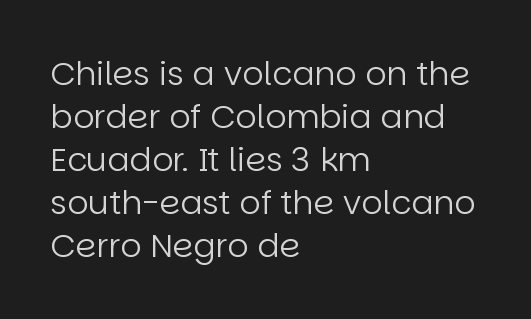
The image shows 33 px regular-weight sans-serif type, upright; set left-aligned, normal line spacing (1.3x), normal letter spacing, not underlined; low stroke contrast and a large x-height.
